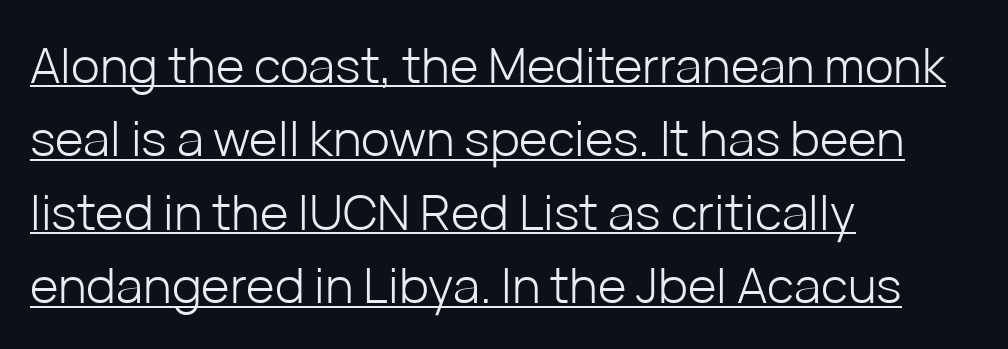
Q: Is the text bold? A: No.
Q: Is the text italic (slanted)? A: No, it is upright.
Q: Is the typeface a serif or a sans-serif typeface? A: Sans-serif.
Q: Is the text underlined? A: Yes.
Q: How is the paragraph aligned? A: Left-aligned.
Q: Is the spacing between letters normal or unusually wide? A: Normal.
Q: Is the spacing between lines tight, normal or loose? A: Normal.
Q: Width (condensed, normal, or wide)? A: Normal.
Q: Stroke contrast? A: Low.
Q: x-height? A: Medium.
Q: Monospaced? A: No.
